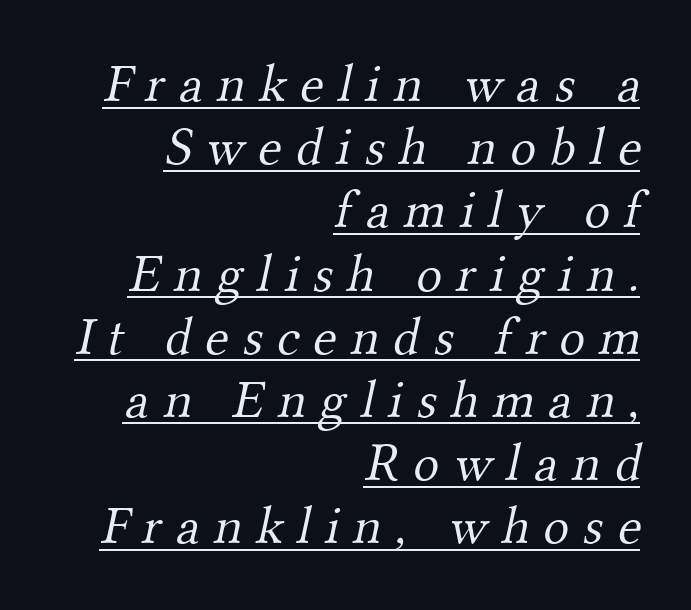
Q: Is the text bold? A: No.
Q: Is the typeface a serif or a sans-serif typeface? A: Serif.
Q: Is the text underlined? A: Yes.
Q: How is the paragraph aligned? A: Right-aligned.
Q: Is the spacing between letters normal or unusually wide? A: Unusually wide.
Q: Width (condensed, normal, or wide)? A: Normal.
Q: Stroke contrast? A: Medium.
Q: x-height? A: Small.
Q: Monospaced? A: No.
